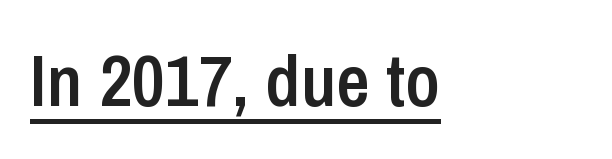
{"serif": "no", "italic": "no", "bold": "semi", "weight": "semibold", "width": "condensed", "stroke_contrast": "low", "x_height": "medium", "monospaced": "no", "underline": "yes", "align": "left", "letter_spacing": "normal", "letter_spacing_em": 0.0, "glyph_px": 73}
